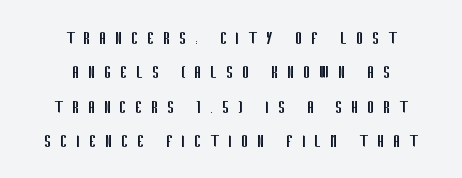
These lines are centered, leaving both edges ragged. The letters are spread apart with noticeably loose tracking. This sample uses an upright cut, with every glyph sitting square on the baseline. Leading: standard.
